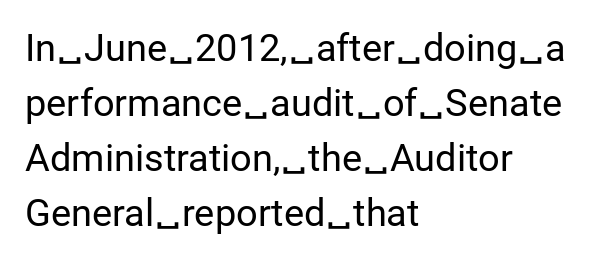
Observe the ordinary spacing: letters are neighbours, not strangers. The paragraph shown leans on its left margin. Is there any slant? The stems are plumb. I'd call this a sans setting — the letters go barefoot.
